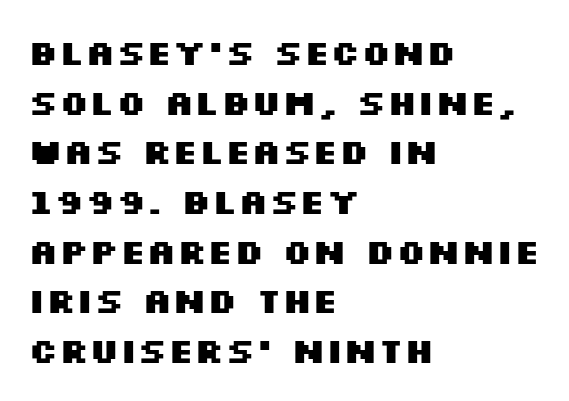
The image shows 35 px heavy, wide sans-serif type, upright; set left-aligned, normal line spacing (1.42x), normal letter spacing, not underlined; medium stroke contrast and a large x-height.
